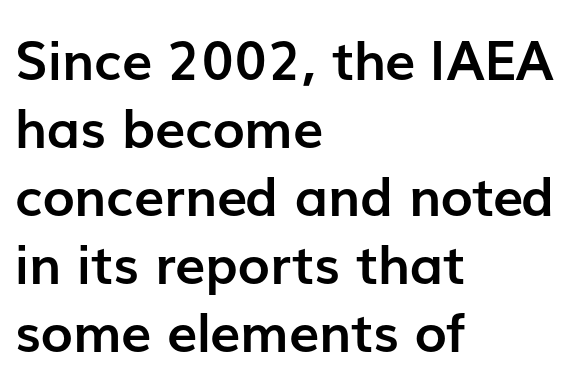
Q: Is the text bold? A: Yes.
Q: Is the text italic (slanted)? A: No, it is upright.
Q: Is the typeface a serif or a sans-serif typeface? A: Sans-serif.
Q: Is the text underlined? A: No.
Q: How is the paragraph aligned? A: Left-aligned.
Q: Is the spacing between letters normal or unusually wide? A: Normal.
Q: Is the spacing between lines tight, normal or loose? A: Normal.
Q: Width (condensed, normal, or wide)? A: Normal.
Q: Stroke contrast? A: Low.
Q: x-height? A: Medium.
Q: Monospaced? A: No.
